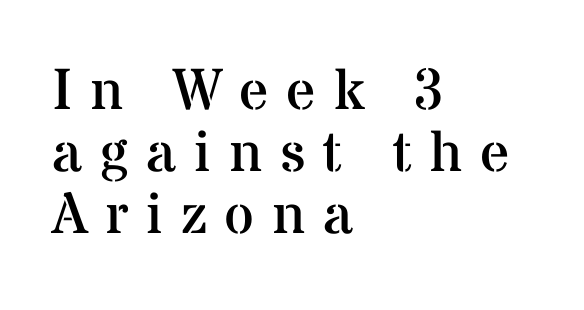
Counters stay open thanks to moderate or lighter strokes. The passage shown is typed in a proportional face where columns would drift. Letter spacing: wide. To sum up the face: it has serifs.
